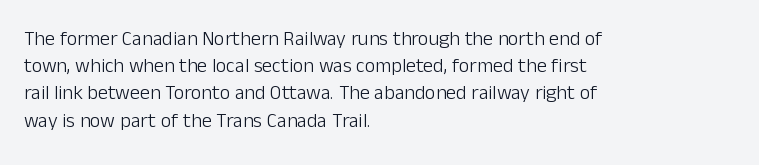
The text block is weighted toward the left margin, trailing off unevenly rightward. Summary of vertical rhythm: regular, with standard interline spacing. Spacing between characters is what you'd get straight out of the box. The letterforms sit at book weight or below.
